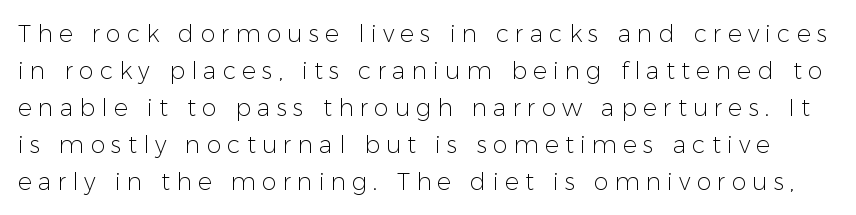
Descender tails drop into unmarked territory. Each new line begins a customary step beneath the previous one. Unbolded letterforms with no extra heft. Loose tracking; the words dissolve into strings of separated letters. In terms of posture, this sample is upright.
